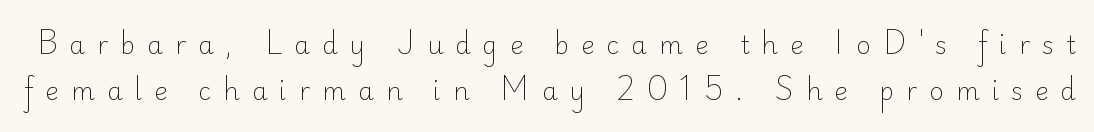
Descenders are the only things crossing below the line. The letters look calm and open, with moderate or lighter stems. The letters stand upright; this is a roman face. The face used here is rendered with a markedly widened letterfit.
